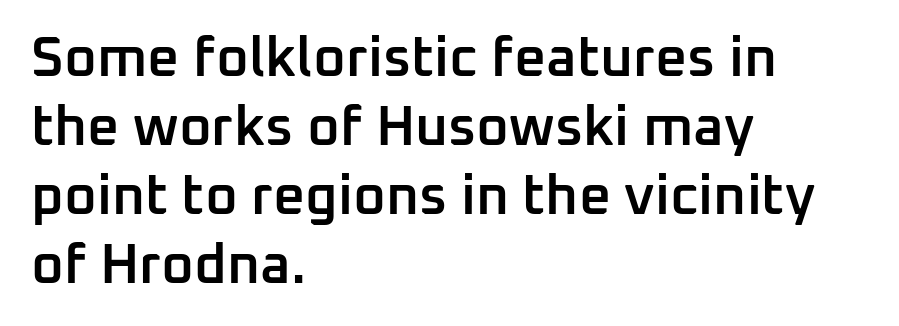
The image shows 56 px semibold sans-serif type, upright; set left-aligned, line spacing 1.23x, normal letter spacing, not underlined; low stroke contrast and a medium x-height.
